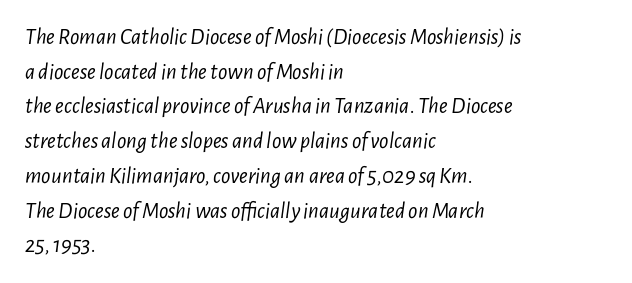
The zone under the glyphs is completely vacant. One-word summary of the alignment: left. No letter is thick-stroked: the sample isn't bold. You can tell it's italic because the verticals aren't actually vertical.
